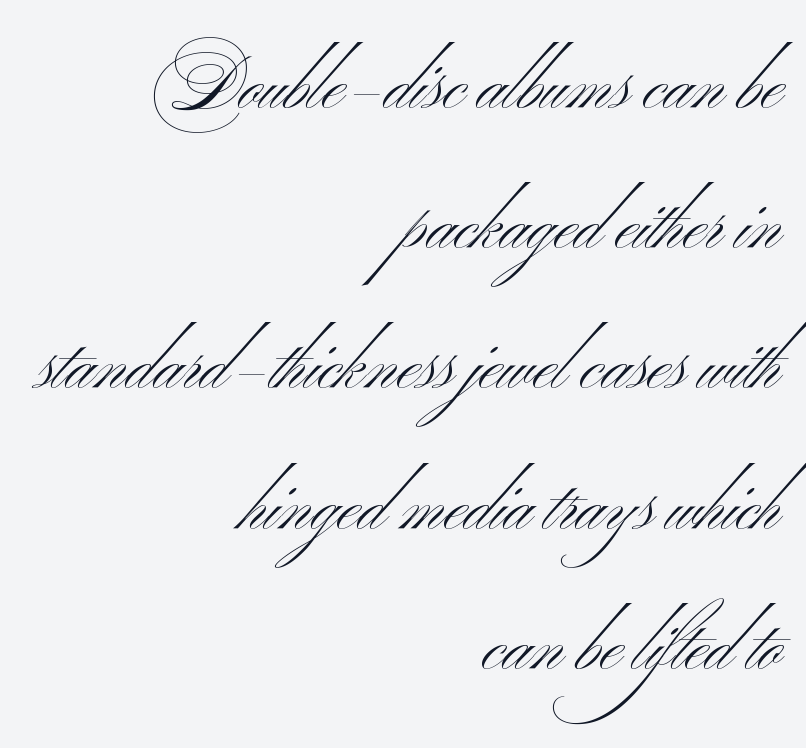
{"serif": "no", "bold": "no", "weight": "light", "width": "wide", "stroke_contrast": "medium", "x_height": "small", "monospaced": "no", "underline": "no", "align": "right", "line_spacing_ratio": 1.87, "letter_spacing": "normal", "letter_spacing_em": 0.0, "glyph_px": 75}
